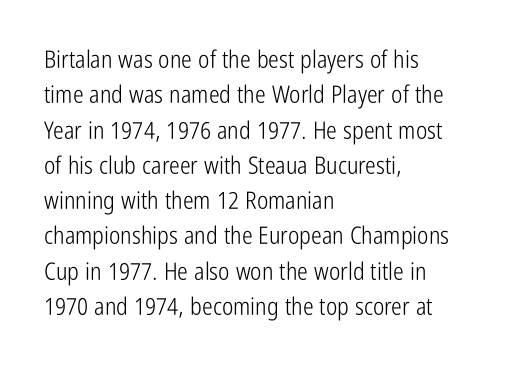
Tracking value appears to be zero — textbook default spacing. Posture: straight, roman, zero tilt. Leftover space on each line is placed entirely after the last word. This is not heavy type; no bold has been used.
